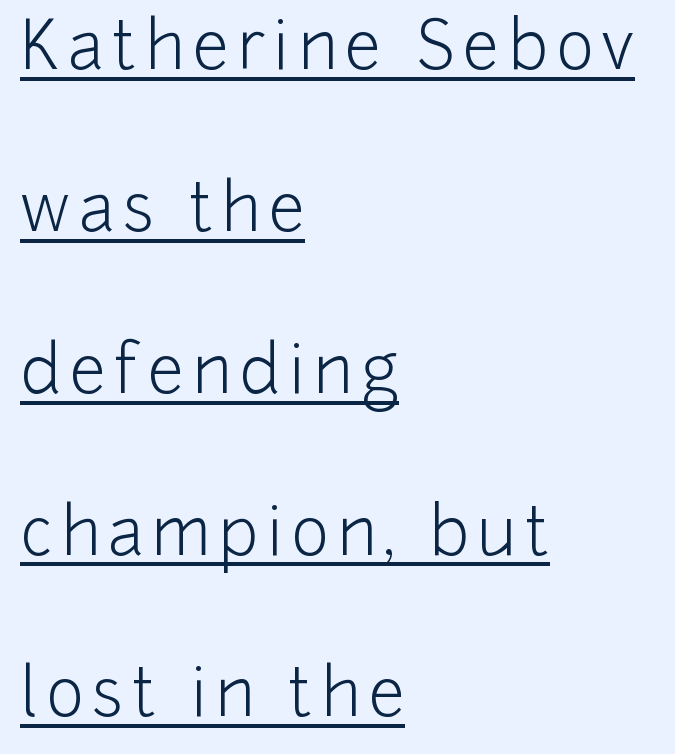
Decoration check: the copy is underlined. Character widths vary here, with narrow letters taking less room than wide ones. Stems and bowls with no extra thickness — not bold. Leftover space on each line is placed entirely after the last word. What kind of face is this? One without serifs — a sans.
